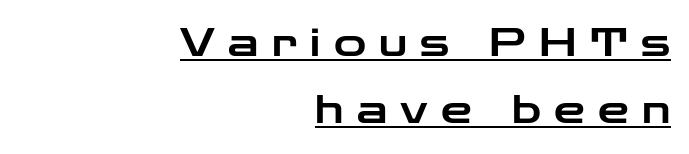
Character widths vary here, with narrow letters taking less room than wide ones. This is sans-serif lettering, the kind often seen on screens and signage. Layout note: lines flush right. Display-style spreading of the glyphs; the letterfit is very open. Nope, not italic — everything's standing straight.
